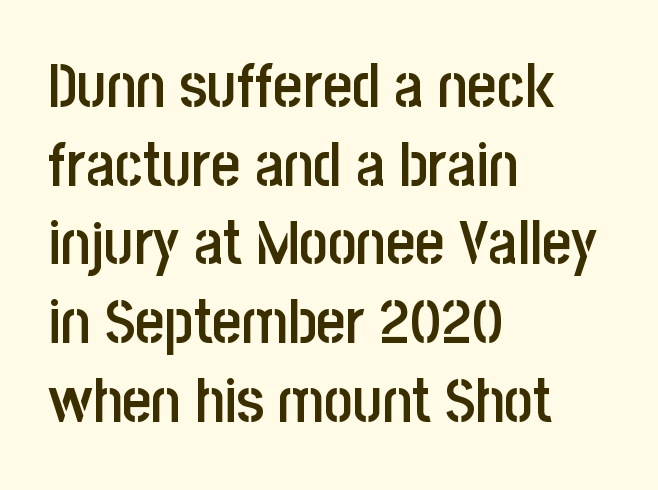
{"serif": "no", "italic": "no", "bold": "semi", "weight": "semibold", "width": "condensed", "stroke_contrast": "low", "x_height": "large", "monospaced": "no", "underline": "no", "align": "left", "line_spacing": "normal", "line_spacing_ratio": 1.27, "letter_spacing": "normal", "letter_spacing_em": 0.0, "glyph_px": 62}
